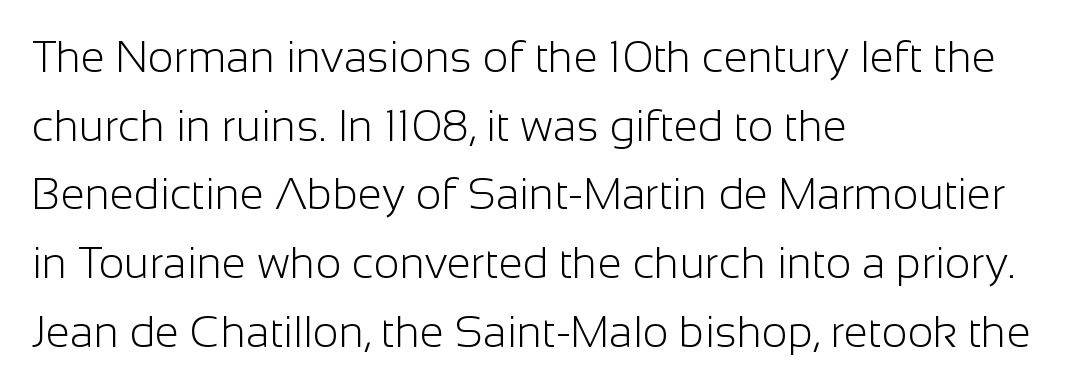
The image shows 44 px light sans-serif type, upright; set left-aligned, normal line spacing (1.56x), normal letter spacing, not underlined; low stroke contrast and a medium x-height.
